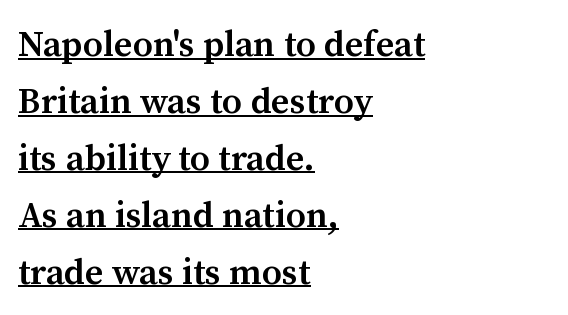
{"serif": "yes", "italic": "no", "bold": "semi", "weight": "semibold", "width": "normal", "stroke_contrast": "medium", "x_height": "medium", "monospaced": "no", "underline": "yes", "align": "left", "line_spacing": "normal", "line_spacing_ratio": 1.58, "letter_spacing": "normal", "letter_spacing_em": 0.0, "glyph_px": 36}
